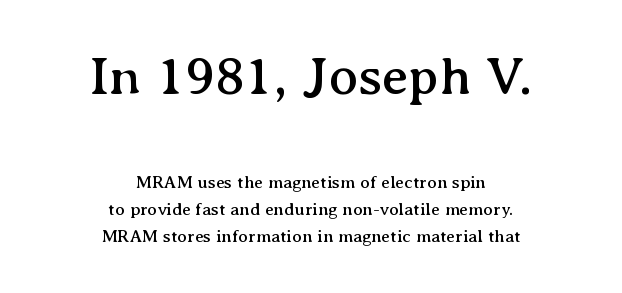
Old-style or modern, the face here clearly has serifs. Compared with typical body copy, the letter spacing here is the same. The designer left line spacing at the default. Between these two stacked blocks, the higher one wins on size. Proportional: the letters do not fall into vertical columns.
